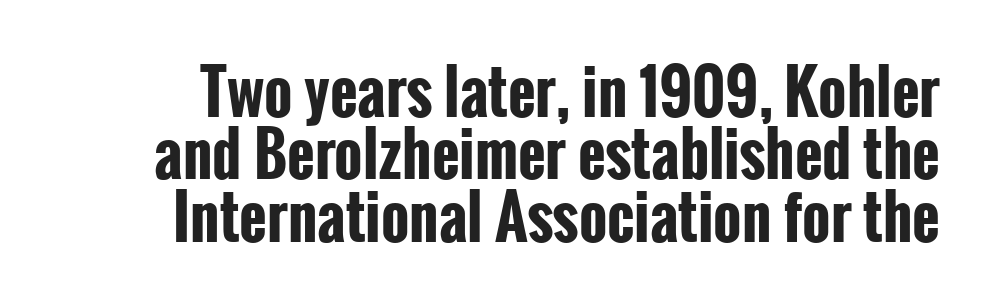
{"serif": "no", "italic": "no", "bold": "yes", "weight": "bold", "width": "condensed", "stroke_contrast": "low", "x_height": "medium", "monospaced": "no", "underline": "no", "line_spacing": "tight", "line_spacing_ratio": 1.04, "letter_spacing": "normal", "letter_spacing_em": 0.0, "glyph_px": 60}
